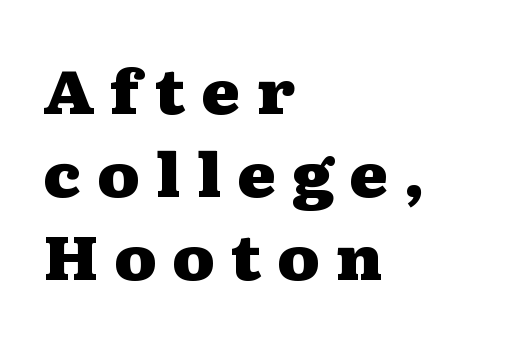
The letters are bold, with thick, heavy strokes. Students, observe: this is what conventionally led text looks like. Nobody drew a line under any word here. The typesetter chose a ragged-right arrangement here. The type sits square on the baseline with zero lean. Small tapered or slab feet sit at the stroke ends, so this counts as serif.
